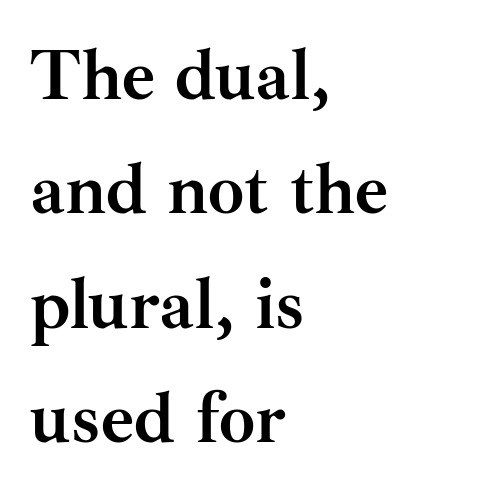
Q: Is the text bold? A: Yes.
Q: Is the text italic (slanted)? A: No, it is upright.
Q: Is the typeface a serif or a sans-serif typeface? A: Serif.
Q: Is the text underlined? A: No.
Q: How is the paragraph aligned? A: Left-aligned.
Q: Is the spacing between letters normal or unusually wide? A: Normal.
Q: Is the spacing between lines tight, normal or loose? A: Normal.
Q: Width (condensed, normal, or wide)? A: Normal.
Q: Stroke contrast? A: Medium.
Q: x-height? A: Small.
Q: Monospaced? A: No.
